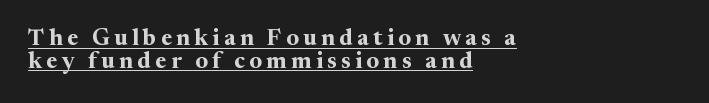
The image shows 23 px bold type, upright; set left-aligned, tight line spacing (0.98x), underlined.
